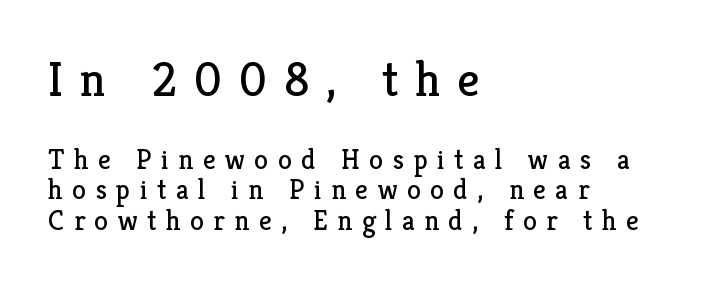
Q: Is the text bold? A: No.
Q: Is the text italic (slanted)? A: No, it is upright.
Q: Is the typeface a serif or a sans-serif typeface? A: Serif.
Q: Is the text underlined? A: No.
Q: How is the paragraph aligned? A: Left-aligned.
Q: Is the spacing between letters normal or unusually wide? A: Unusually wide.
Q: Is the spacing between lines tight, normal or loose? A: Tight.
Q: Which block of text is set in a larger size, the first (top) or the second (bottom)? A: The first (top) one.
Q: Width (condensed, normal, or wide)? A: Normal.
Q: Stroke contrast? A: Low.
Q: x-height? A: Medium.
Q: Monospaced? A: No.
